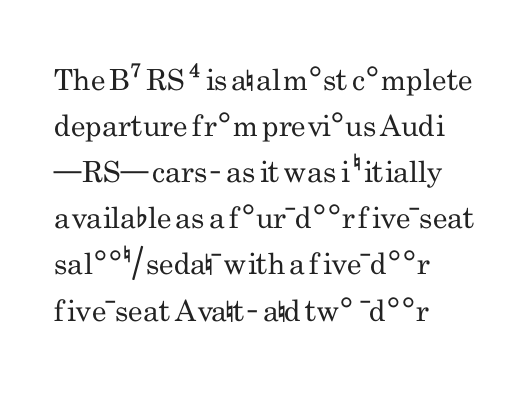
The image shows 29 px regular-weight, condensed sans-serif type, upright; set left-aligned, normal line spacing (1.59x), normal letter spacing, not underlined; low stroke contrast and a small x-height.
